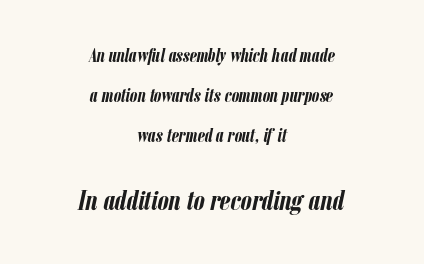
{"italic": "yes", "lean": "right", "slant_degrees": 12, "bold": "yes", "weight": "semibold", "width": "condensed", "stroke_contrast": "low", "x_height": "medium", "monospaced": "no", "underline": "no", "align": "center", "line_spacing": "loose", "line_spacing_ratio": 2.1, "letter_spacing": "normal", "letter_spacing_em": 0.0, "larger_block": "second", "size_ratio": 1.47, "glyph_px": 28}
